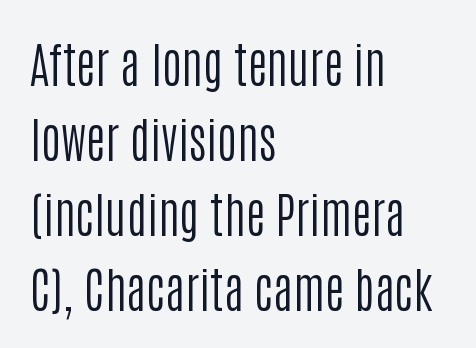
{"serif": "no", "italic": "no", "bold": "no", "weight": "regular", "width": "condensed", "stroke_contrast": "low", "x_height": "large", "monospaced": "no", "underline": "no", "align": "left", "line_spacing": "normal", "line_spacing_ratio": 1.56, "letter_spacing": "normal", "letter_spacing_em": 0.0, "glyph_px": 48}
